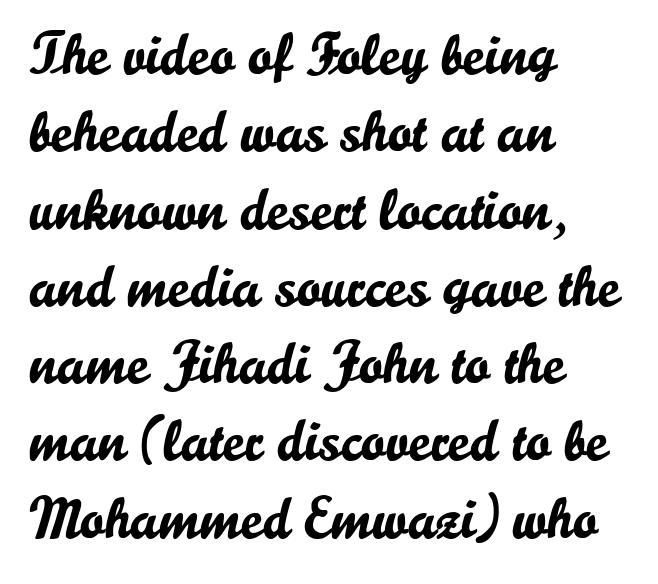
{"serif": "no", "width": "normal", "stroke_contrast": "low", "x_height": "small", "monospaced": "no", "underline": "no", "align": "left", "line_spacing": "normal", "line_spacing_ratio": 1.31, "letter_spacing": "normal", "letter_spacing_em": 0.0, "glyph_px": 59}
